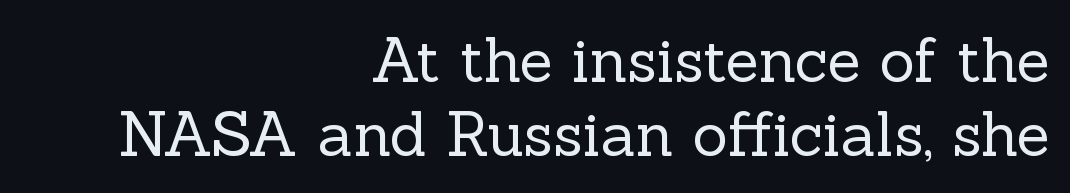
The words here are not underlined. In CSS terms this would be text-align: right. Note the varied advance widths — an 'i' is clearly narrower than an 'm'. Is there any slant? The stems are plumb.
